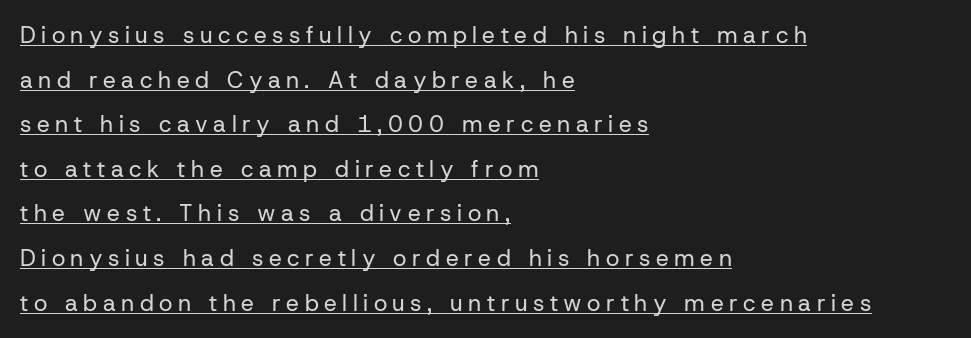
Q: Is the text bold? A: No.
Q: Is the text italic (slanted)? A: No, it is upright.
Q: Is the text underlined? A: Yes.
Q: How is the paragraph aligned? A: Left-aligned.
Q: Is the spacing between letters normal or unusually wide? A: Unusually wide.
Q: Is the spacing between lines tight, normal or loose? A: Loose.
